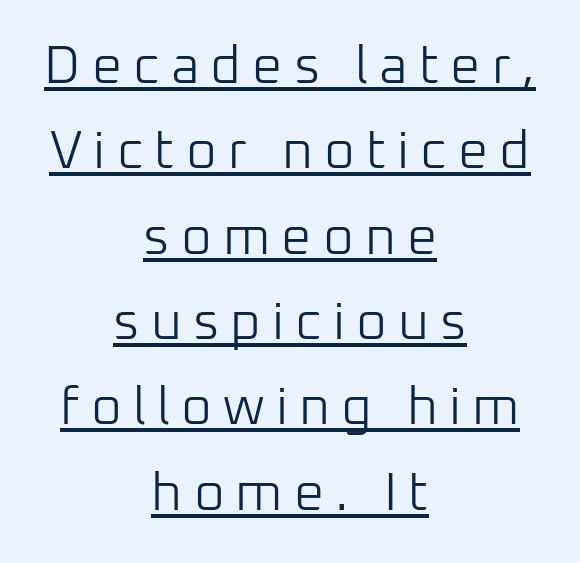
The image shows 53 px light sans-serif type, upright; set centered, normal line spacing (1.61x), unusually wide letter spacing (+0.21 em), underlined; low stroke contrast and a medium x-height.
